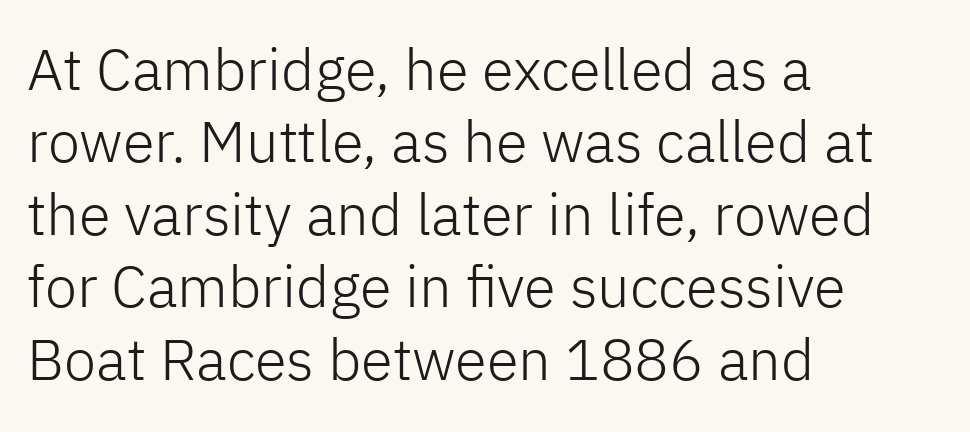
The image shows 58 px light sans-serif type, upright; set left-aligned, normal line spacing (1.25x), normal letter spacing, not underlined; low stroke contrast and a medium x-height.
